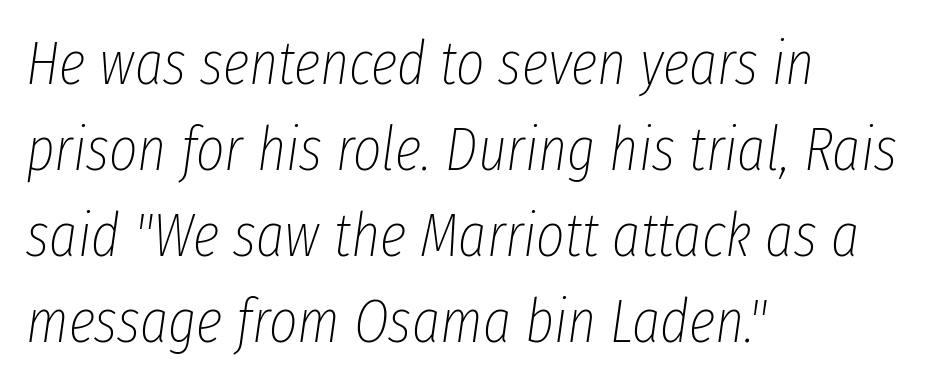
Q: Is the text bold? A: No.
Q: Is the text italic (slanted)? A: Yes, it leans right by about 8 degrees.
Q: Is the text underlined? A: No.
Q: How is the paragraph aligned? A: Left-aligned.
Q: Is the spacing between letters normal or unusually wide? A: Normal.
Q: Is the spacing between lines tight, normal or loose? A: Normal.
Q: Width (condensed, normal, or wide)? A: Condensed.
Q: Stroke contrast? A: Low.
Q: x-height? A: Medium.
Q: Monospaced? A: No.
